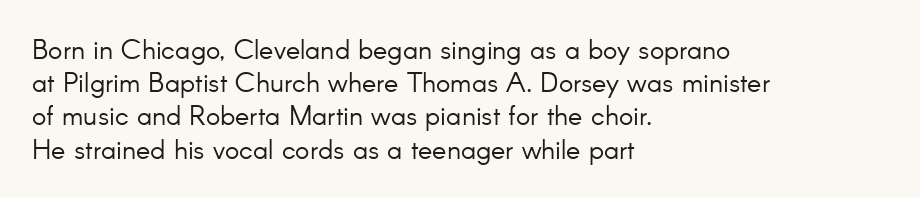
The image shows 27 px text type, upright; set left-aligned, line spacing 1.23x, normal letter spacing, not underlined.
